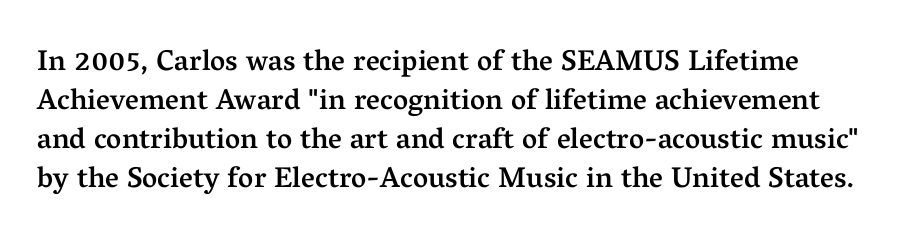
{"serif": "yes", "italic": "no", "bold": "semi", "weight": "semibold", "width": "normal", "stroke_contrast": "medium", "x_height": "medium", "monospaced": "no", "underline": "no", "line_spacing": "normal", "line_spacing_ratio": 1.34, "letter_spacing": "normal", "letter_spacing_em": 0.0, "glyph_px": 29}
